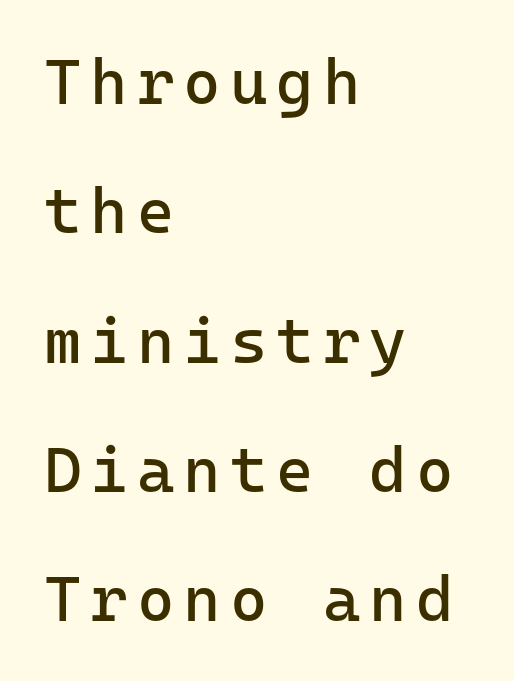
The image shows 64 px regular-weight sans-serif type, upright, monospaced; set left-aligned, loose line spacing (2.02x), not underlined; low stroke contrast and a medium x-height.
